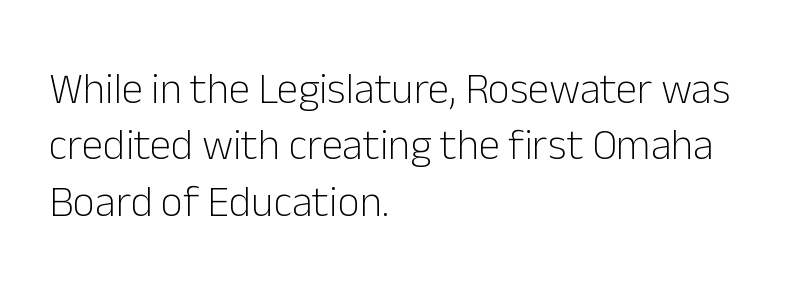
Q: Is the text bold? A: No.
Q: Is the text italic (slanted)? A: No, it is upright.
Q: Is the typeface a serif or a sans-serif typeface? A: Sans-serif.
Q: Is the text underlined? A: No.
Q: How is the paragraph aligned? A: Left-aligned.
Q: Is the spacing between letters normal or unusually wide? A: Normal.
Q: Is the spacing between lines tight, normal or loose? A: Normal.
Q: Width (condensed, normal, or wide)? A: Normal.
Q: Stroke contrast? A: Low.
Q: x-height? A: Medium.
Q: Monospaced? A: No.
